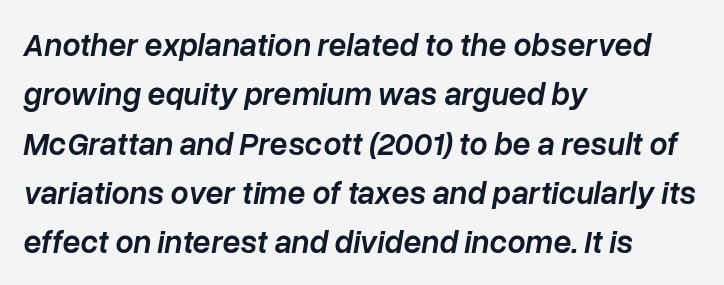
{"italic": "yes", "lean": "right", "slant_degrees": 10, "bold": "semi", "weight": "semibold", "width": "normal", "stroke_contrast": "low", "x_height": "medium", "monospaced": "no", "underline": "no", "align": "left", "line_spacing": "normal", "line_spacing_ratio": 1.54, "letter_spacing": "normal", "letter_spacing_em": 0.0, "glyph_px": 32}
